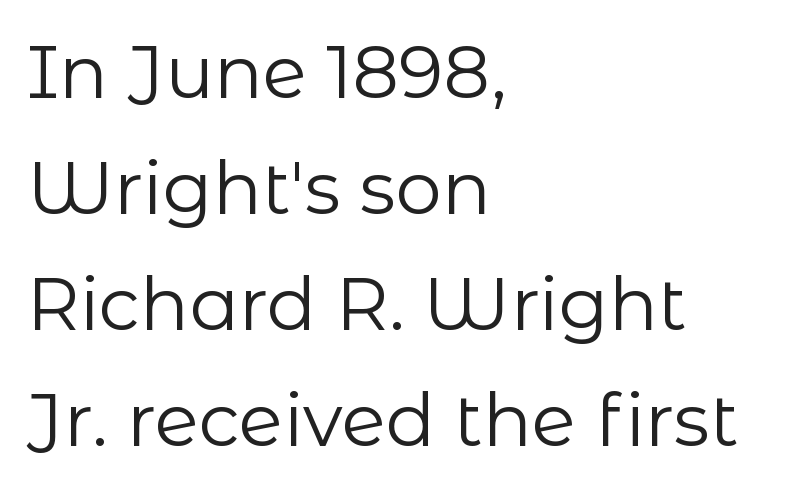
The image shows 73 px regular-weight sans-serif type, upright; set left-aligned, normal line spacing (1.59x), normal letter spacing, not underlined; low stroke contrast and a medium x-height.
